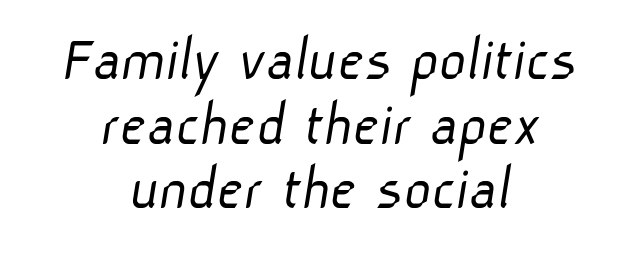
The image shows 66 px light sans-serif type; set centered, tight line spacing (0.98x), normal letter spacing, not underlined; low stroke contrast and a medium x-height.
